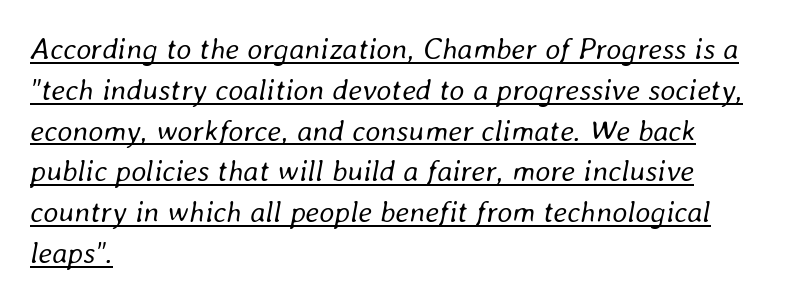
{"italic": "yes", "lean": "right", "slant_degrees": 8, "bold": "no", "weight": "regular", "width": "normal", "stroke_contrast": "low", "x_height": "medium", "monospaced": "no", "underline": "yes", "align": "left", "line_spacing": "normal", "line_spacing_ratio": 1.36, "letter_spacing": "normal", "letter_spacing_em": 0.0, "glyph_px": 30}
